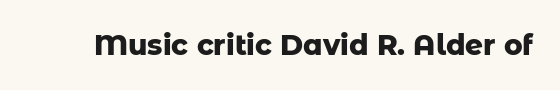
The image shows 28 px heavy sans-serif type, upright; set normal letter spacing, not underlined; low stroke contrast and a medium x-height.
